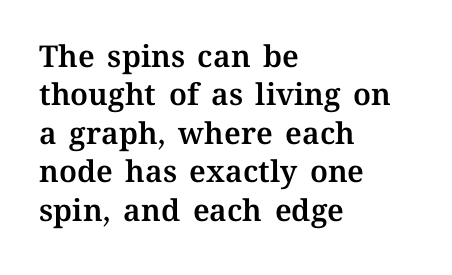
{"italic": "no", "width": "normal", "stroke_contrast": "medium", "x_height": "medium", "monospaced": "no", "underline": "no", "align": "left", "line_spacing": "normal", "line_spacing_ratio": 1.28, "letter_spacing": "normal", "letter_spacing_em": 0.0, "glyph_px": 30}
